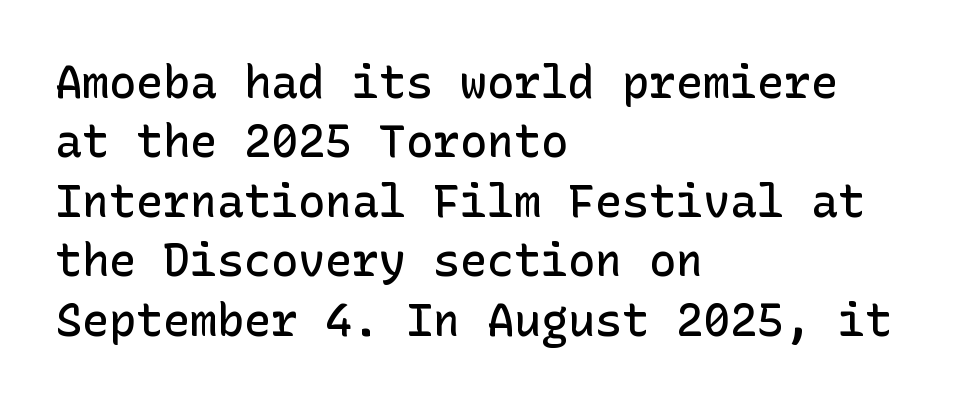
Tracking value appears to be zero — textbook default spacing. The type family on display is of the sans-serif kind. Tall strokes in this sample are plumb rather than angled. The rendering uses a moderate line-height, typical for paragraphs. Where is the straight margin? On the left. The rendering uses a semibold face; strokes are thickened but not to full bold.
